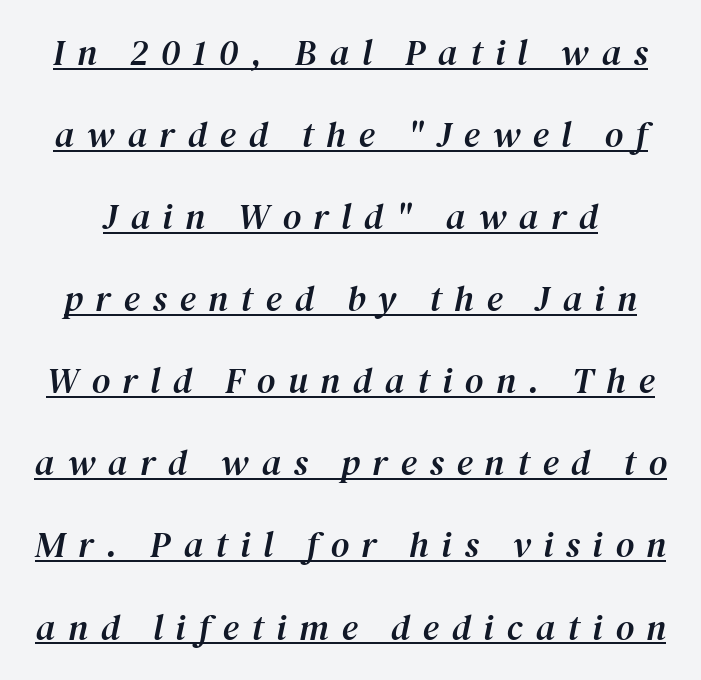
{"serif": "yes", "italic": "yes", "lean": "right", "slant_degrees": 12, "width": "normal", "stroke_contrast": "medium", "x_height": "medium", "monospaced": "no", "underline": "yes", "line_spacing": "loose", "line_spacing_ratio": 2.28, "letter_spacing": "wide", "letter_spacing_em": 0.35, "glyph_px": 36}
